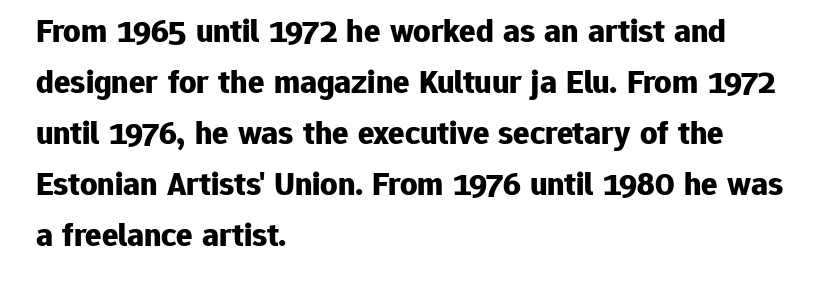
{"serif": "no", "italic": "no", "bold": "yes", "weight": "bold", "width": "normal", "stroke_contrast": "low", "x_height": "medium", "monospaced": "no", "underline": "no", "align": "left", "line_spacing": "normal", "line_spacing_ratio": 1.5, "letter_spacing": "normal", "letter_spacing_em": 0.0, "glyph_px": 34}
